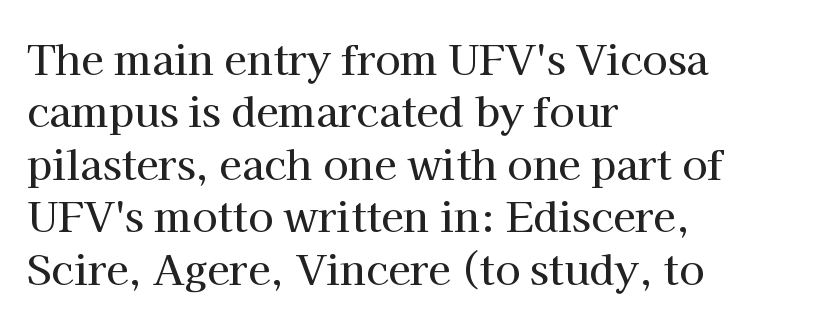
The image shows 41 px serif type, upright; set left-aligned, normal line spacing (1.28x), normal letter spacing, not underlined; high stroke contrast and a medium x-height.
